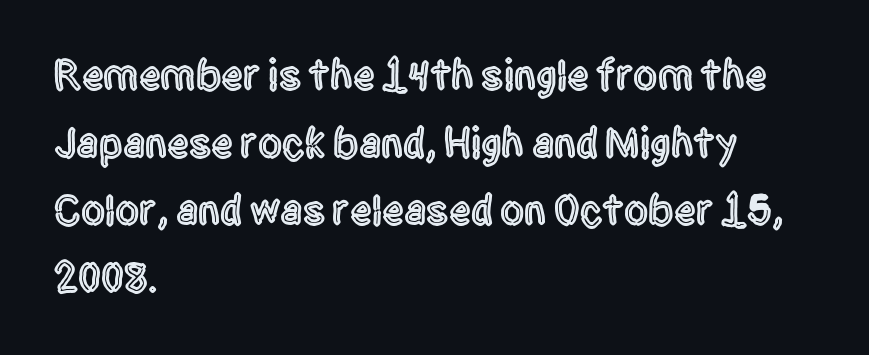
Q: Is the text italic (slanted)? A: No, it is upright.
Q: Is the typeface a serif or a sans-serif typeface? A: Sans-serif.
Q: Is the text underlined? A: No.
Q: How is the paragraph aligned? A: Left-aligned.
Q: Is the spacing between letters normal or unusually wide? A: Normal.
Q: Is the spacing between lines tight, normal or loose? A: Normal.
Q: Width (condensed, normal, or wide)? A: Condensed.
Q: x-height? A: Large.
Q: Monospaced? A: No.
